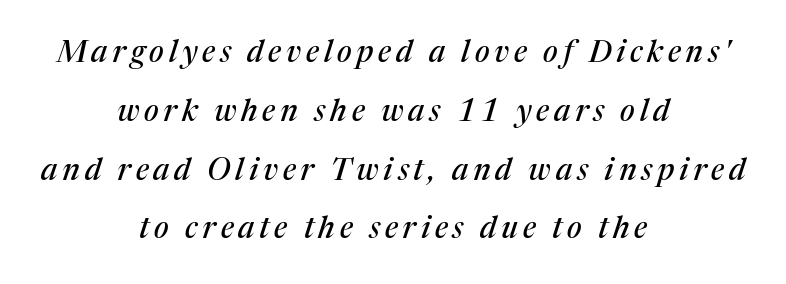
Varying glyph widths throughout — classic text-font behaviour. Horizontal bands of white between lines are thick stripes. Every row of glyphs is offset so its center matches the block's center. The specimen reads as italic at a glance.
